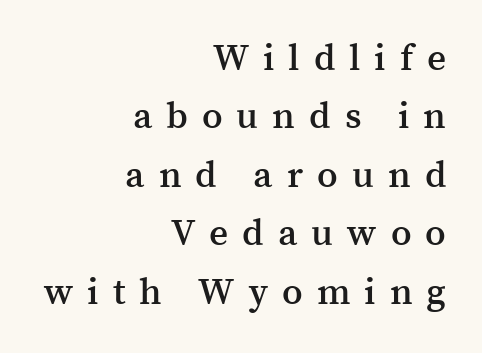
A semibold gives these letters moderate extra thickness, short of bold. The letters carry serifs — small finishing strokes at the ends of their stems. Teacher's note: observe the even right margin — that is flush-right alignment. Caption: expanded tracking, letters set apart. Varying glyph widths throughout — classic text-font behaviour. Italic: no, the glyphs are upright roman.
